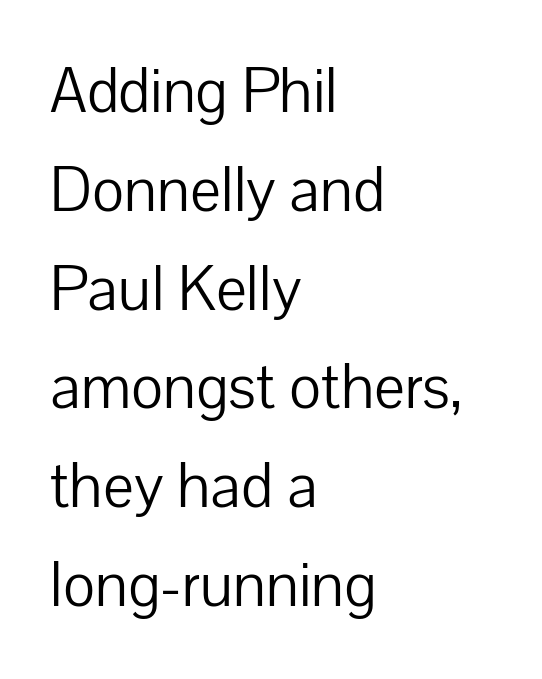
The line texture is even and compact thanks to regular tracking. You can tell it's not italic because the verticals are truly vertical. Has an underline been added? It has not. Do the characters align in a grid? No, the font is proportional.
